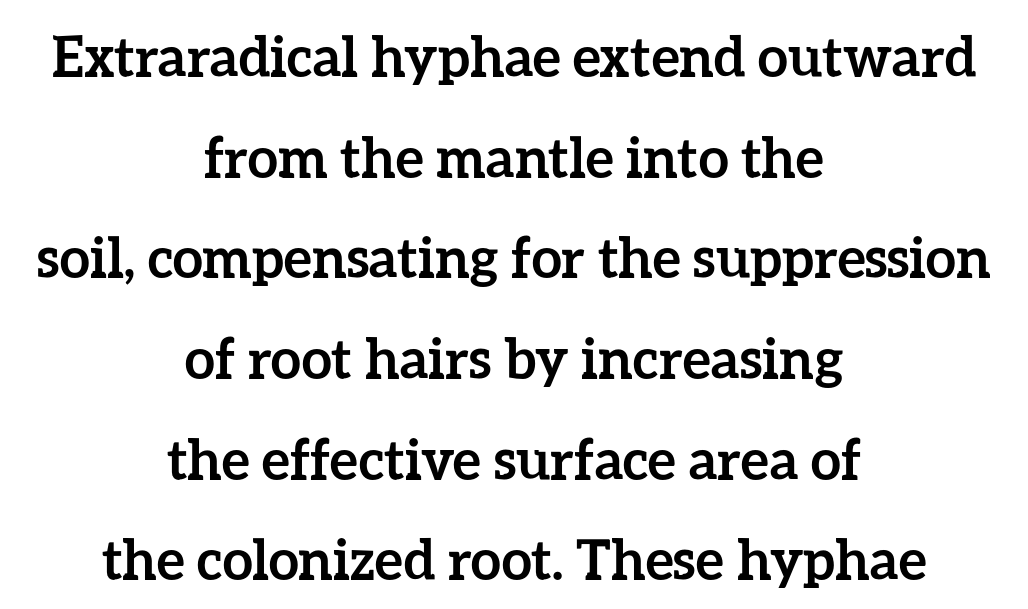
{"italic": "no", "bold": "yes", "weight": "semibold", "width": "normal", "stroke_contrast": "low", "x_height": "medium", "monospaced": "no", "underline": "no", "align": "center", "line_spacing_ratio": 1.83, "letter_spacing": "normal", "letter_spacing_em": 0.0, "glyph_px": 55}
